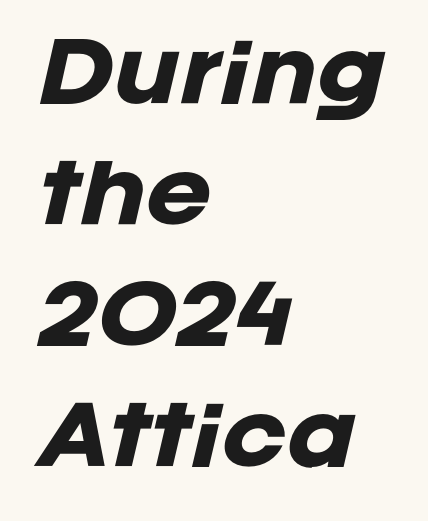
Each letter keeps its own natural width here, so spacing adapts to shape. Would a proofreader flag this as italicized? Yes. The rendering anchors every line to the left-hand side. Vertical spacing — default. The baseline area is clear. Honestly, the letter spacing is just normal — you wouldn't notice it.
